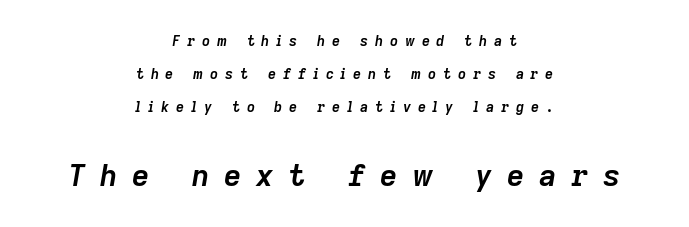
The image shows 30 px semibold type, italic (leaning right); set centered, loose line spacing (2.37x), unusually wide letter spacing (+0.49 em), not underlined; the second (bottom) block is 2.14x larger; low stroke contrast and a medium x-height.
